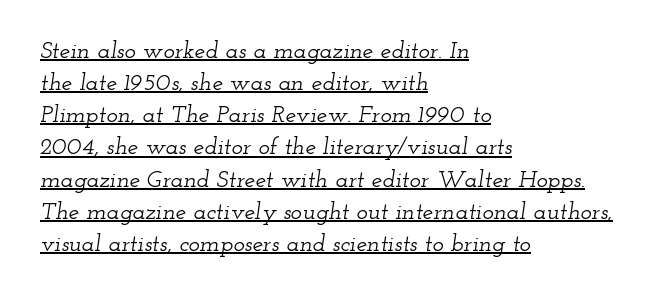
The image shows 24 px text type, italic (leaning right); set left-aligned, normal line spacing (1.34x), normal letter spacing, underlined.
